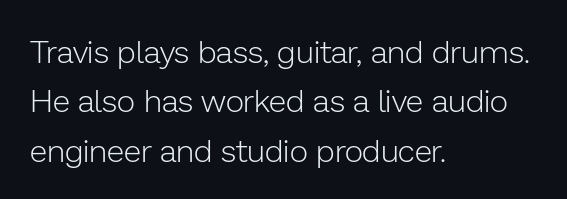
The rendering shows plain stroke endings on the letterforms — a sans-serif design. Stem width sits at or under what a default text font uses. Line spacing here is normal. Nobody drew a line under any word here. Tracking here is standard; glyphs follow each other at the usual distance. Note the varied advance widths — an 'i' is clearly narrower than an 'm'.
